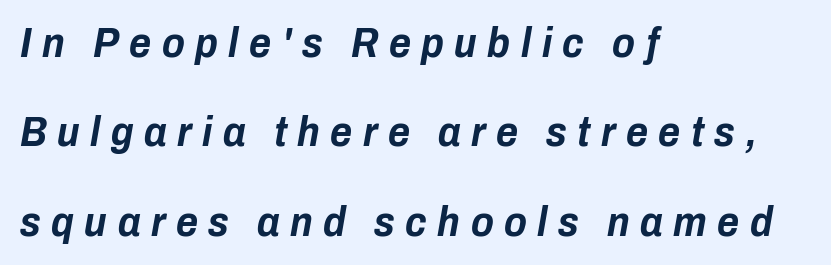
The face used here is rendered with a markedly widened letterfit. Notice the wide empty band between every row — that's loose leading. Varying glyph widths throughout — classic text-font behaviour. Rendered with sloped, italic letterforms.
